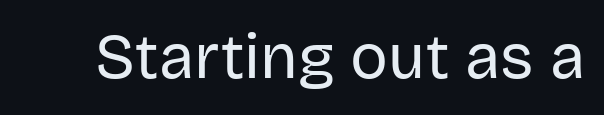
Q: Is the text bold? A: No.
Q: Is the text italic (slanted)? A: No, it is upright.
Q: Is the typeface a serif or a sans-serif typeface? A: Sans-serif.
Q: Is the text underlined? A: No.
Q: Is the spacing between letters normal or unusually wide? A: Normal.
Q: Width (condensed, normal, or wide)? A: Normal.
Q: Stroke contrast? A: Low.
Q: x-height? A: Large.
Q: Monospaced? A: No.
